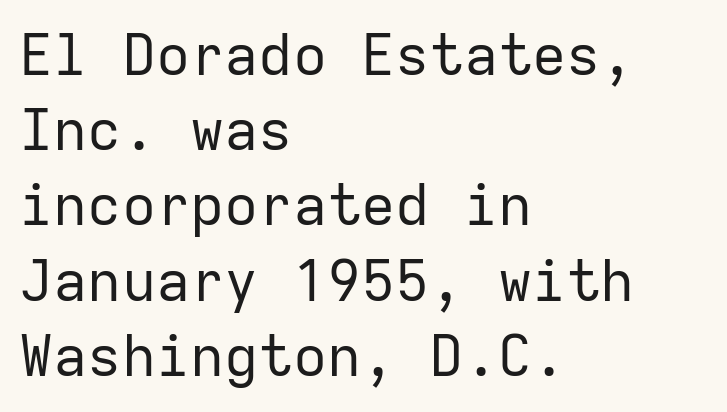
Q: Is the text bold? A: No.
Q: Is the text italic (slanted)? A: No, it is upright.
Q: Is the typeface a serif or a sans-serif typeface? A: Sans-serif.
Q: Is the text underlined? A: No.
Q: How is the paragraph aligned? A: Left-aligned.
Q: Is the spacing between letters normal or unusually wide? A: Normal.
Q: Is the spacing between lines tight, normal or loose? A: Normal.
Q: Width (condensed, normal, or wide)? A: Normal.
Q: Stroke contrast? A: Low.
Q: x-height? A: Medium.
Q: Monospaced? A: Yes.
